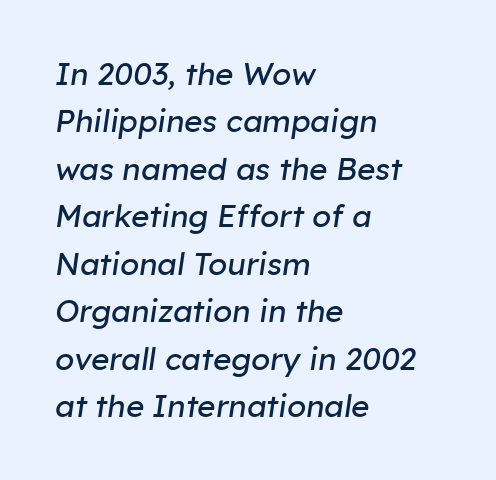
Q: Is the text bold? A: No.
Q: Is the text italic (slanted)? A: Yes, it leans right by about 8 degrees.
Q: Is the text underlined? A: No.
Q: How is the paragraph aligned? A: Left-aligned.
Q: Is the spacing between letters normal or unusually wide? A: Normal.
Q: Is the spacing between lines tight, normal or loose? A: Normal.
Q: Width (condensed, normal, or wide)? A: Normal.
Q: Stroke contrast? A: Low.
Q: x-height? A: Medium.
Q: Monospaced? A: No.
